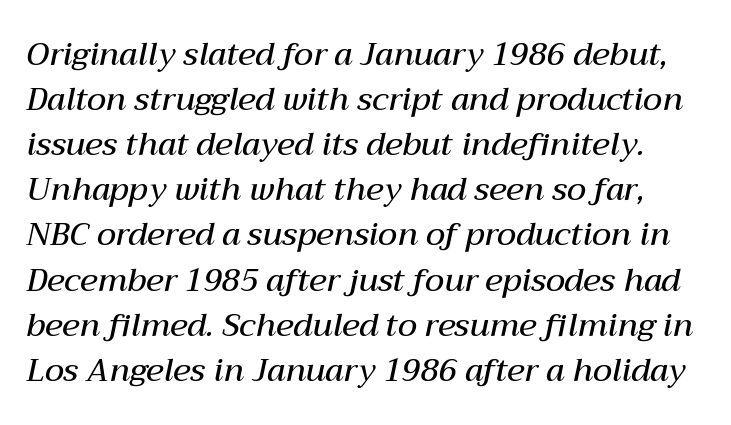
The image shows 32 px semibold type, italic (leaning right); set normal line spacing (1.41x), normal letter spacing, not underlined; medium stroke contrast and a medium x-height.
